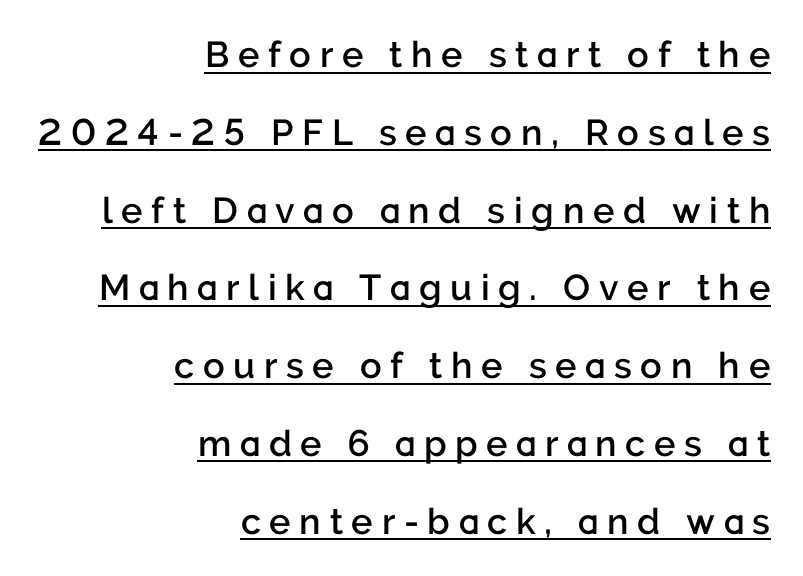
{"serif": "no", "italic": "no", "bold": "semi", "weight": "semibold", "width": "normal", "stroke_contrast": "low", "x_height": "medium", "monospaced": "no", "underline": "yes", "align": "right", "line_spacing": "loose", "line_spacing_ratio": 2.16, "letter_spacing": "wide", "letter_spacing_em": 0.24, "glyph_px": 36}
